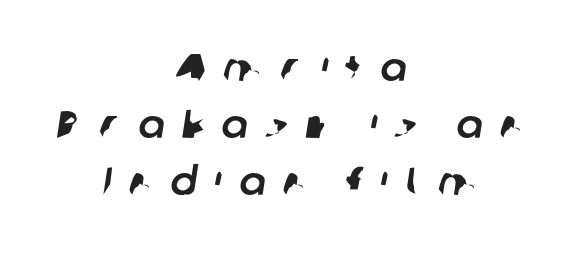
{"serif": "no", "width": "normal", "stroke_contrast": "low", "x_height": "medium", "monospaced": "no", "underline": "no", "align": "center", "line_spacing": "normal", "line_spacing_ratio": 1.46, "letter_spacing": "wide", "letter_spacing_em": 0.45, "glyph_px": 39}
